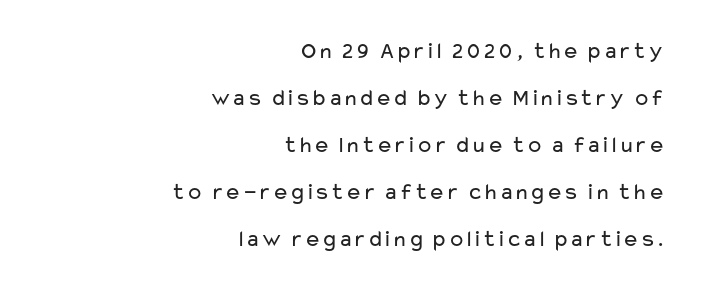
{"italic": "no", "bold": "no", "underline": "no", "align": "right", "line_spacing": "loose", "line_spacing_ratio": 2.04, "letter_spacing": "normal", "letter_spacing_em": 0.0, "glyph_px": 23}
